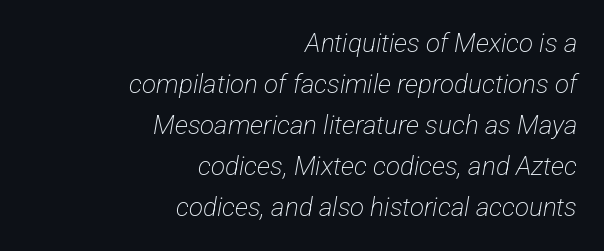
{"bold": "no", "underline": "no", "align": "right", "line_spacing": "normal", "line_spacing_ratio": 1.58, "letter_spacing": "normal", "letter_spacing_em": 0.0, "glyph_px": 26}
